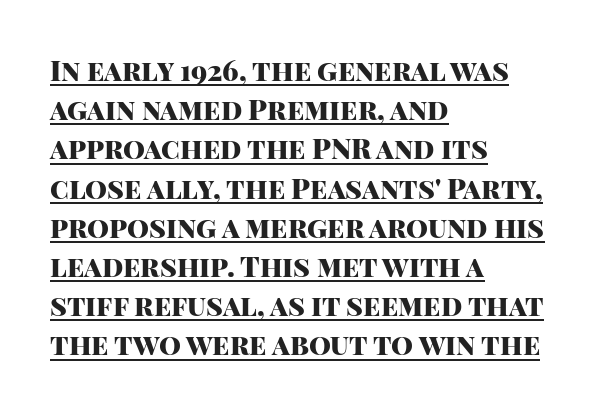
{"serif": "no", "italic": "no", "bold": "yes", "weight": "heavy", "width": "normal", "stroke_contrast": "high", "x_height": "large", "monospaced": "no", "underline": "yes", "align": "left", "line_spacing": "normal", "line_spacing_ratio": 1.4, "letter_spacing": "normal", "letter_spacing_em": 0.0, "glyph_px": 28}
